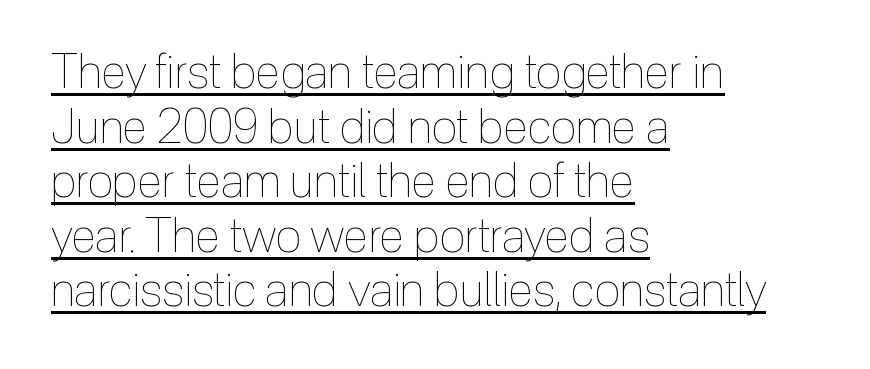
Nothing unusual about the tracking: characters are spaced as the font intends. The paragraph shown leans on its left margin. Designer's note — italics off, roman on. Is the stroke heavy? The answer is a plain regular-or-lighter. Beneath each row of characters lies a ruled line.
